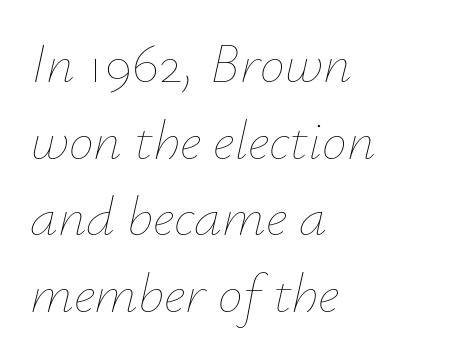
The image shows 56 px thin type, italic (leaning right); set left-aligned, normal line spacing (1.37x), normal letter spacing, not underlined; low stroke contrast and a small x-height.
